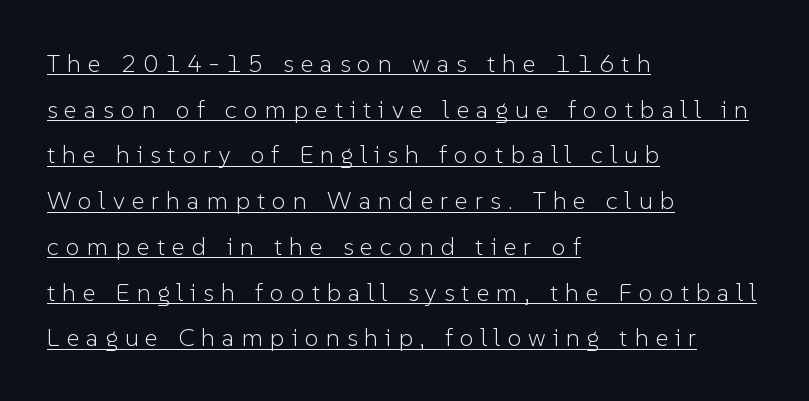
Q: Is the text bold? A: No.
Q: Is the text italic (slanted)? A: No, it is upright.
Q: Is the text underlined? A: Yes.
Q: How is the paragraph aligned? A: Left-aligned.
Q: Is the spacing between letters normal or unusually wide? A: Unusually wide.
